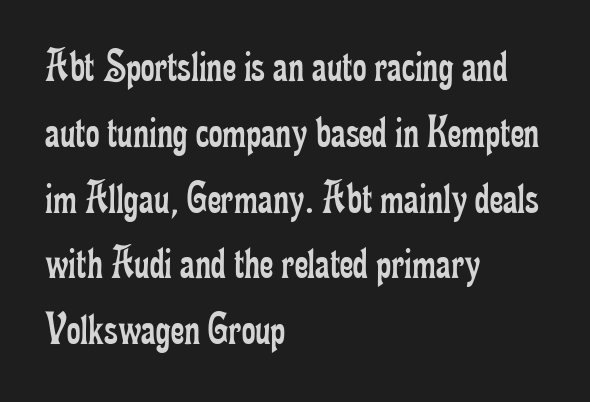
Q: Is the text bold? A: No.
Q: Is the text italic (slanted)? A: No, it is upright.
Q: Is the typeface a serif or a sans-serif typeface? A: Serif.
Q: Is the text underlined? A: No.
Q: How is the paragraph aligned? A: Left-aligned.
Q: Is the spacing between letters normal or unusually wide? A: Normal.
Q: Is the spacing between lines tight, normal or loose? A: Normal.
Q: Width (condensed, normal, or wide)? A: Condensed.
Q: Stroke contrast? A: Low.
Q: x-height? A: Small.
Q: Monospaced? A: No.
